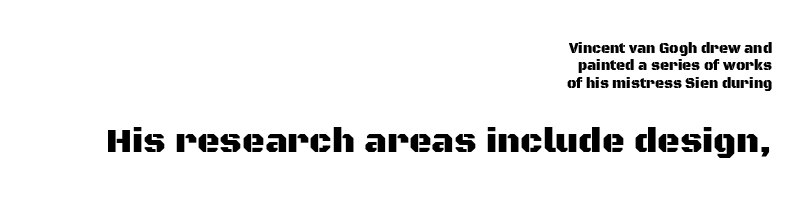
{"serif": "no", "italic": "no", "width": "normal", "stroke_contrast": "medium", "x_height": "large", "monospaced": "no", "underline": "no", "align": "right", "line_spacing": "normal", "line_spacing_ratio": 1.25, "letter_spacing": "normal", "letter_spacing_em": 0.0, "larger_block": "second", "size_ratio": 2.5, "glyph_px": 35}
